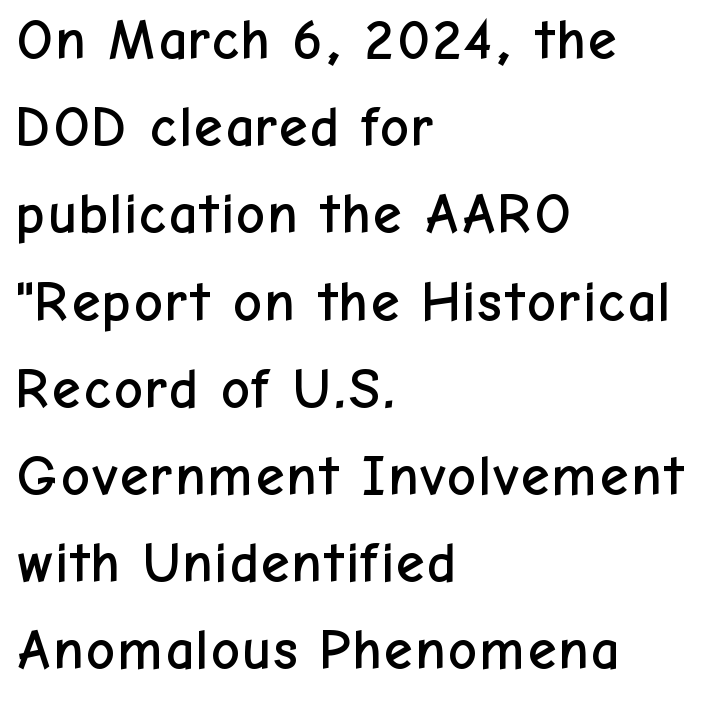
The font family rendered here belongs to the sans-serif group. Short note: letters normally spaced. The zone under the glyphs is completely vacant. Vertical spacing — default. The typesetter chose a ragged-right arrangement here.
